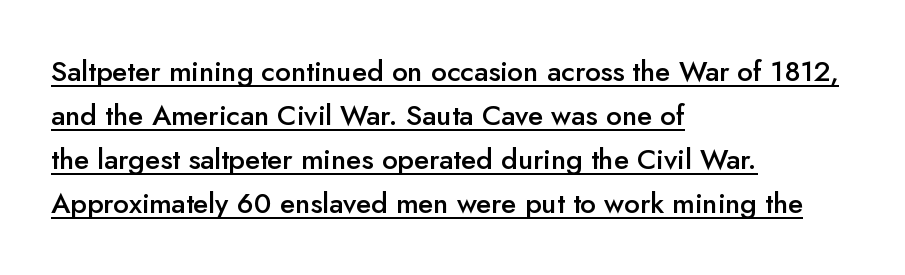
Q: Is the text bold? A: Semi-bold.
Q: Is the text italic (slanted)? A: No, it is upright.
Q: Is the typeface a serif or a sans-serif typeface? A: Sans-serif.
Q: Is the text underlined? A: Yes.
Q: How is the paragraph aligned? A: Left-aligned.
Q: Is the spacing between letters normal or unusually wide? A: Normal.
Q: Is the spacing between lines tight, normal or loose? A: Normal.
Q: Width (condensed, normal, or wide)? A: Normal.
Q: Stroke contrast? A: Low.
Q: x-height? A: Small.
Q: Monospaced? A: No.
